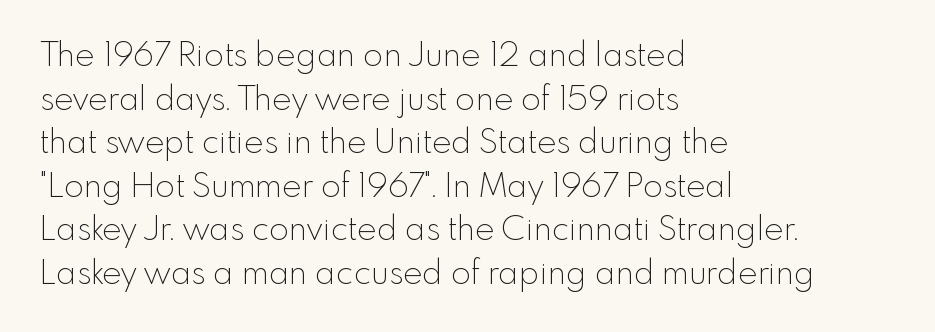
These lines are set flush left with a ragged right edge. This is sans-serif lettering, the kind often seen on screens and signage. This sample has the flowing, uneven cadence of proportional lettering. The passage shown is not bold in any degree. Every character sits straight up, as roman type does. How are the letters spaced? Ordinarily, with no added tracking.
